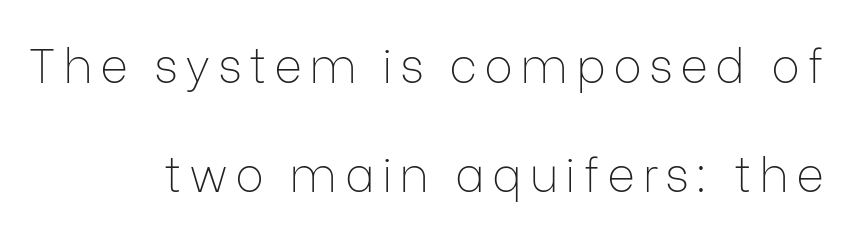
{"serif": "no", "italic": "no", "bold": "no", "weight": "thin", "width": "normal", "stroke_contrast": "low", "x_height": "medium", "monospaced": "no", "underline": "no", "align": "right", "line_spacing": "loose", "line_spacing_ratio": 2.28, "glyph_px": 48}
